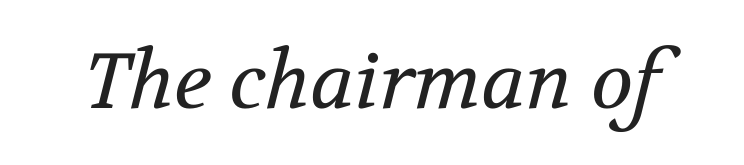
Nobody drew a line under any word here. Varying glyph widths throughout — classic text-font behaviour. Old-style or modern, the face here clearly has serifs. In terms of posture, this sample is oblique. Nothing unusual about the tracking: characters are spaced as the font intends. The weight would be labelled regular, book, light, or lighter still.
